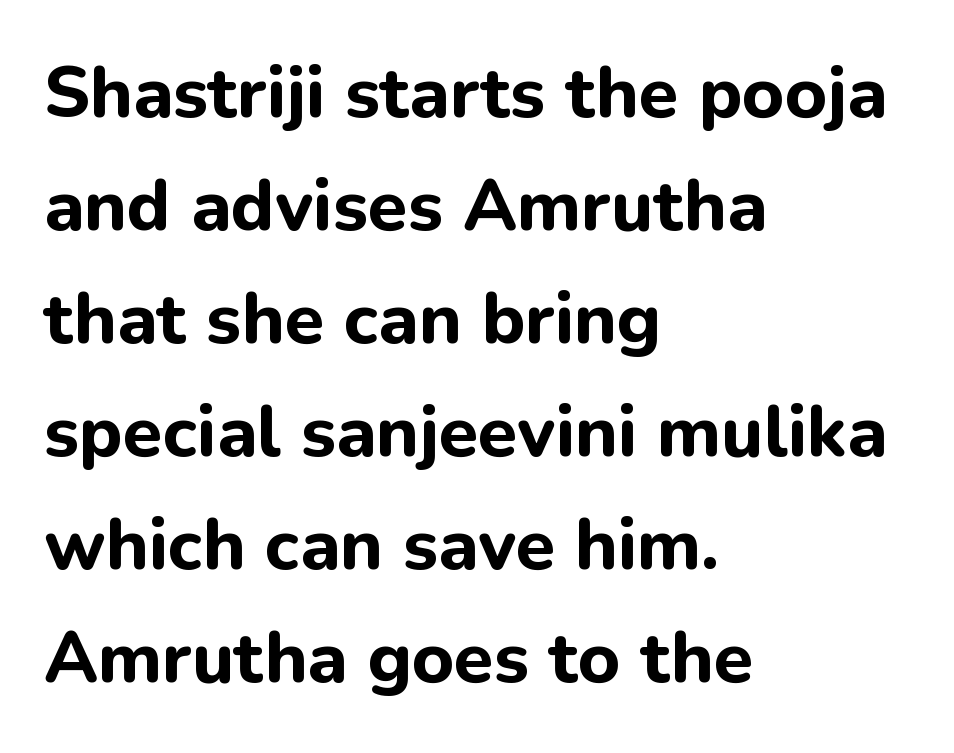
The image shows 72 px bold sans-serif type, upright; set left-aligned, normal line spacing (1.57x), normal letter spacing, not underlined; low stroke contrast and a medium x-height.
